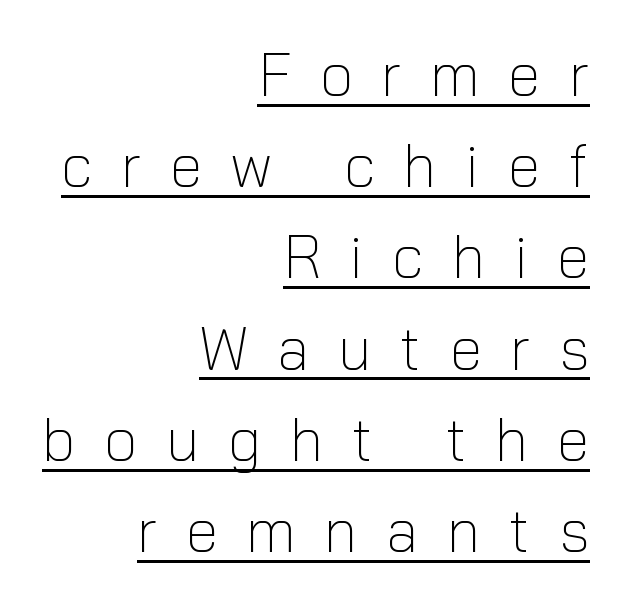
Q: Is the text bold? A: No.
Q: Is the text italic (slanted)? A: No, it is upright.
Q: Is the typeface a serif or a sans-serif typeface? A: Sans-serif.
Q: Is the text underlined? A: Yes.
Q: How is the paragraph aligned? A: Right-aligned.
Q: Is the spacing between letters normal or unusually wide? A: Unusually wide.
Q: Is the spacing between lines tight, normal or loose? A: Normal.
Q: Width (condensed, normal, or wide)? A: Normal.
Q: Stroke contrast? A: Low.
Q: x-height? A: Medium.
Q: Monospaced? A: No.
